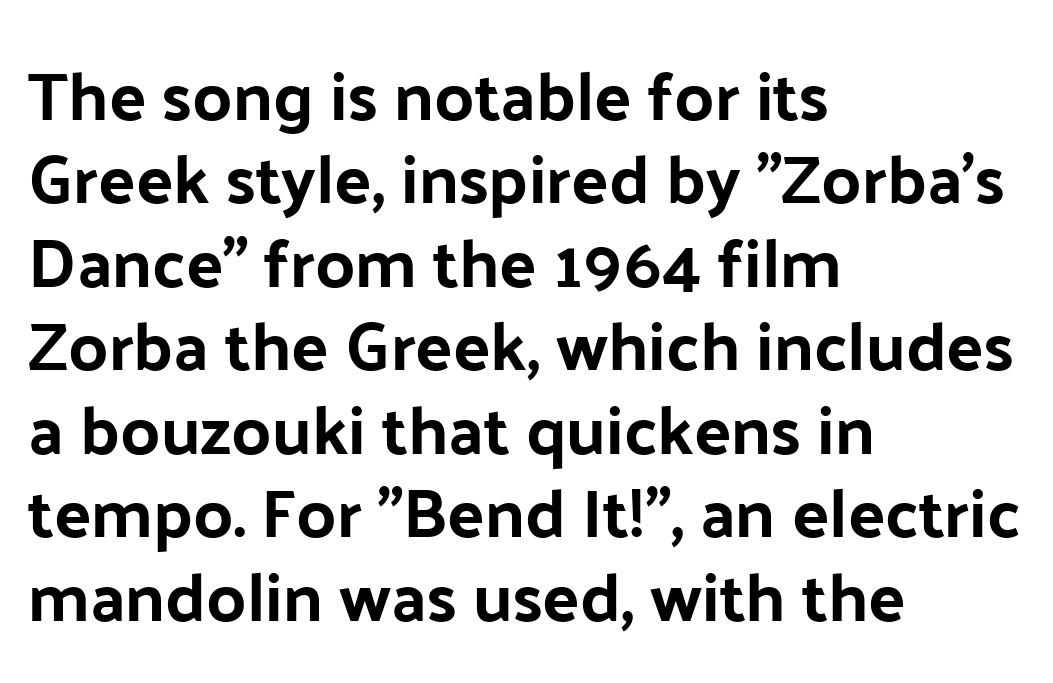
The image shows 69 px sans-serif type, upright; set left-aligned, line spacing 1.21x, normal letter spacing, not underlined; low stroke contrast and a medium x-height.
